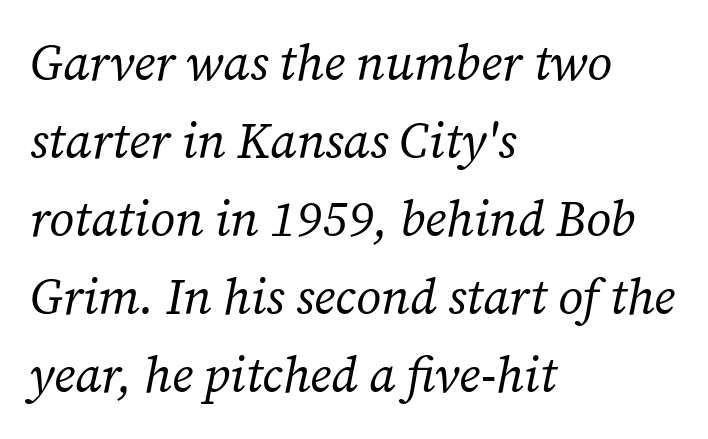
Think of a printed novel: that variable character pitch is what you see here. Weight: regular or lighter. Default kerning and tracking; the words read as compact shapes. Rows of type keep a routine distance in the vertical direction. This sample uses an oblique cut, with every glyph tilted off the vertical.
